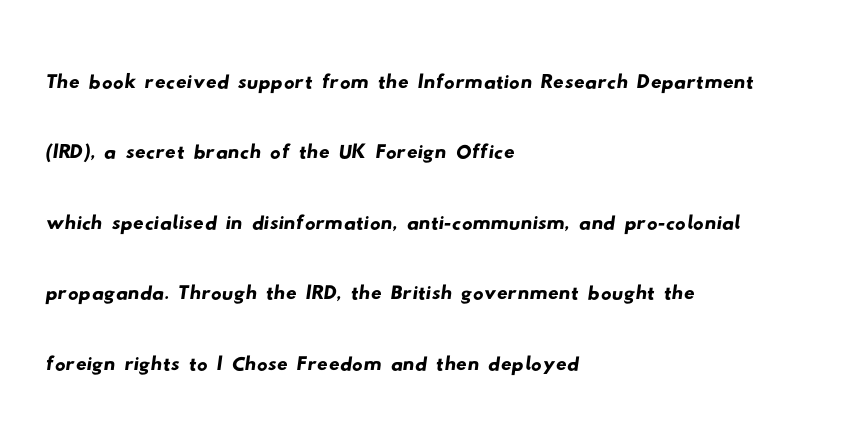
Left-aligned paragraph, ragged on the right. This block has exactly the height ordinary leading produces. These lines are composed in type without serifs. Glyph-to-glyph distance matches everyday printed text.
